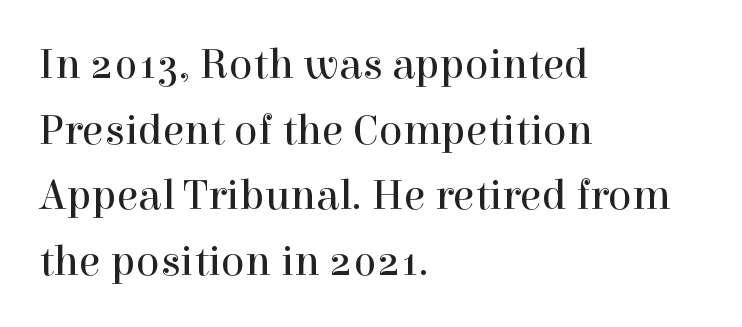
The image shows 44 px regular-weight serif type, upright; set left-aligned, normal line spacing (1.49x), normal letter spacing, not underlined; a medium x-height.
